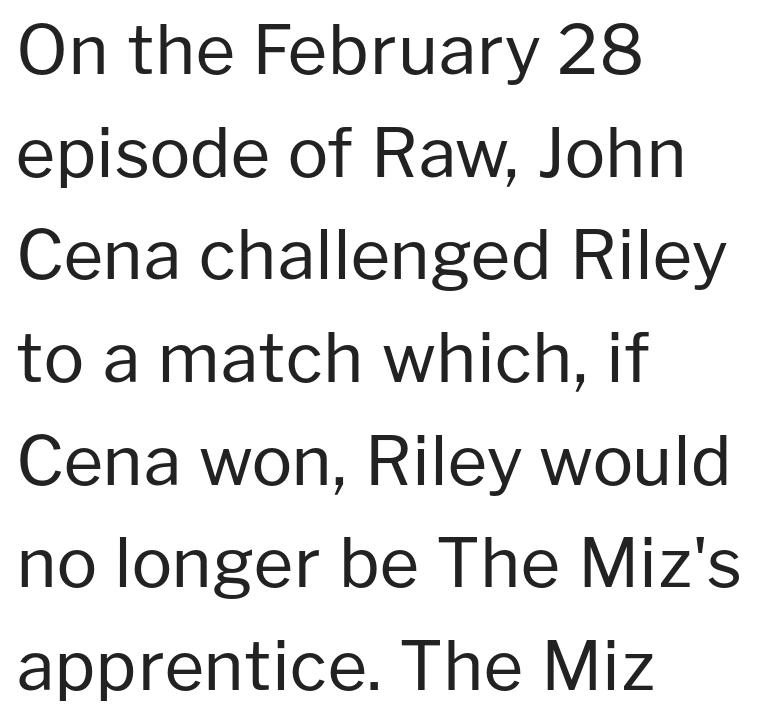
The zone under the glyphs is completely vacant. The rows are spaced the way most documents space them. The type sits square on the baseline with zero lean. The paragraph shown leans on its left margin.
